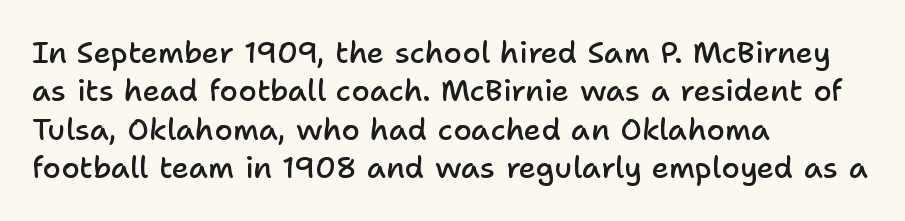
Layout note: lines flush left. Posture: straight, roman, zero tilt. Notice how descenders clear the ascenders below comfortably — that's standard leading. Regarding serifs, this sample does without them.
